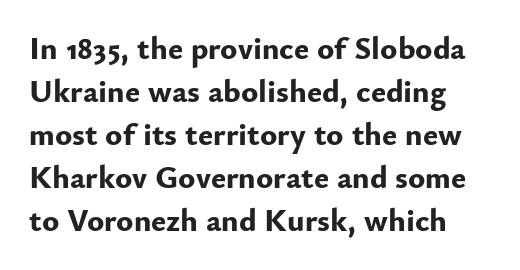
{"serif": "no", "italic": "no", "bold": "yes", "weight": "bold", "width": "normal", "stroke_contrast": "low", "x_height": "small", "monospaced": "no", "underline": "no", "line_spacing": "normal", "line_spacing_ratio": 1.34, "letter_spacing": "normal", "letter_spacing_em": 0.0, "glyph_px": 32}
